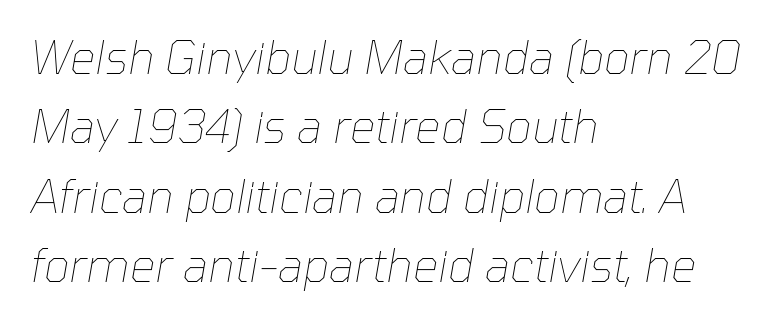
{"italic": "yes", "lean": "right", "slant_degrees": 10, "bold": "no", "weight": "thin", "width": "normal", "stroke_contrast": "low", "x_height": "medium", "monospaced": "no", "underline": "no", "align": "left", "line_spacing": "normal", "line_spacing_ratio": 1.54, "letter_spacing": "normal", "letter_spacing_em": 0.0, "glyph_px": 45}
